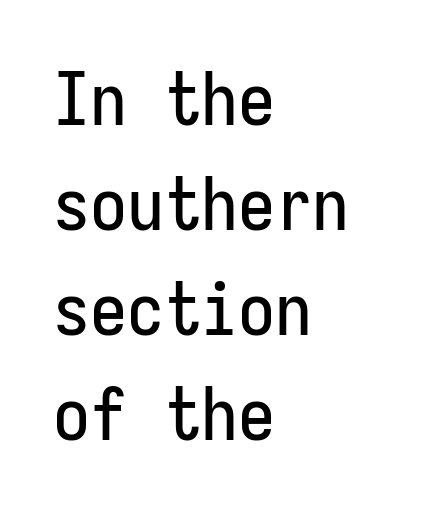
Q: Is the text italic (slanted)? A: No, it is upright.
Q: Is the typeface a serif or a sans-serif typeface? A: Sans-serif.
Q: Is the text underlined? A: No.
Q: How is the paragraph aligned? A: Left-aligned.
Q: Is the spacing between letters normal or unusually wide? A: Normal.
Q: Is the spacing between lines tight, normal or loose? A: Normal.
Q: Width (condensed, normal, or wide)? A: Condensed.
Q: Stroke contrast? A: Low.
Q: x-height? A: Medium.
